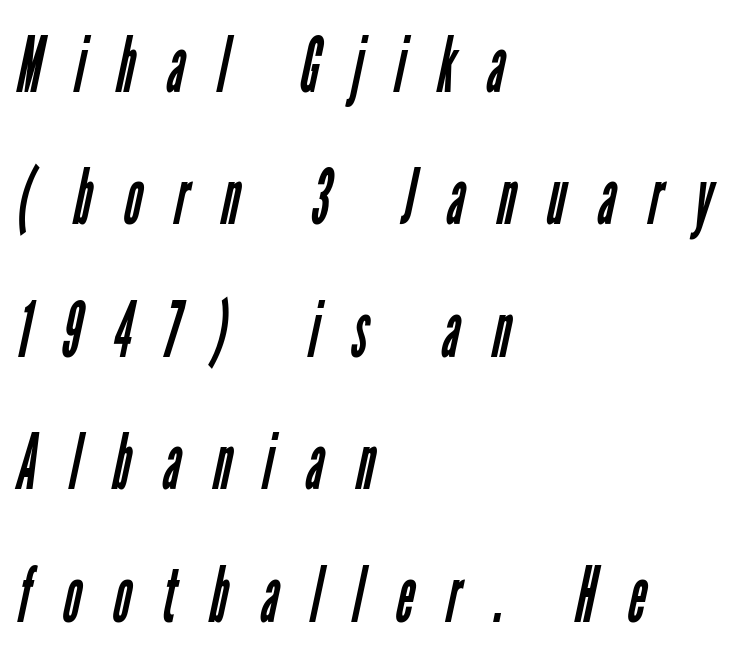
Q: Is the text bold? A: No.
Q: Is the typeface a serif or a sans-serif typeface? A: Sans-serif.
Q: Is the text underlined? A: No.
Q: How is the paragraph aligned? A: Left-aligned.
Q: Is the spacing between letters normal or unusually wide? A: Unusually wide.
Q: Width (condensed, normal, or wide)? A: Condensed.
Q: Stroke contrast? A: Low.
Q: x-height? A: Medium.
Q: Monospaced? A: No.
